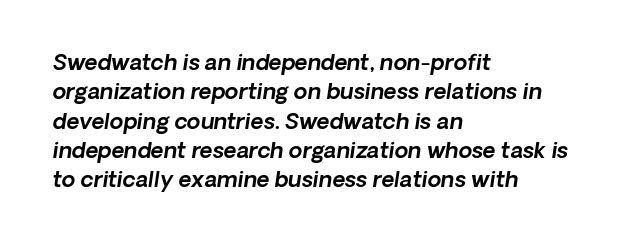
If you drew a line through each stem, it would be angled. Spacing between characters is what you'd get straight out of the box. The ragged edge is on the right, which tells us the setting is flush left. The designer left line spacing at the default.
